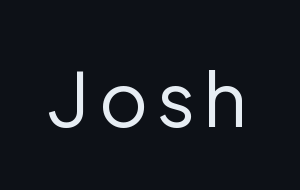
This sample uses an upright cut, with every glyph sitting square on the baseline. The characters display no serif detailing; their extremities are plain. Quick note: underline off. The characters are drawn with everyday or finer stroke widths. Here the designer chose a conventional face with non-uniform glyph widths.
